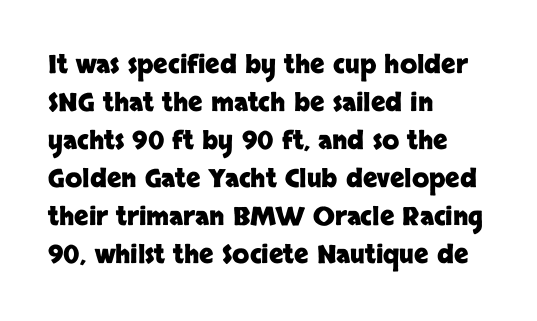
Q: Is the text bold? A: Yes.
Q: Is the text italic (slanted)? A: No, it is upright.
Q: Is the text underlined? A: No.
Q: How is the paragraph aligned? A: Left-aligned.
Q: Is the spacing between letters normal or unusually wide? A: Normal.
Q: Is the spacing between lines tight, normal or loose? A: Normal.
